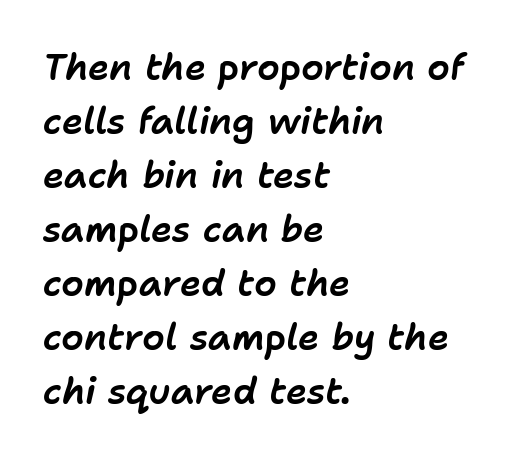
Q: Is the text italic (slanted)? A: Yes, it leans right by about 11 degrees.
Q: Is the text underlined? A: No.
Q: How is the paragraph aligned? A: Left-aligned.
Q: Is the spacing between letters normal or unusually wide? A: Normal.
Q: Is the spacing between lines tight, normal or loose? A: Normal.
Q: Width (condensed, normal, or wide)? A: Normal.
Q: Stroke contrast? A: Low.
Q: x-height? A: Medium.
Q: Monospaced? A: No.
